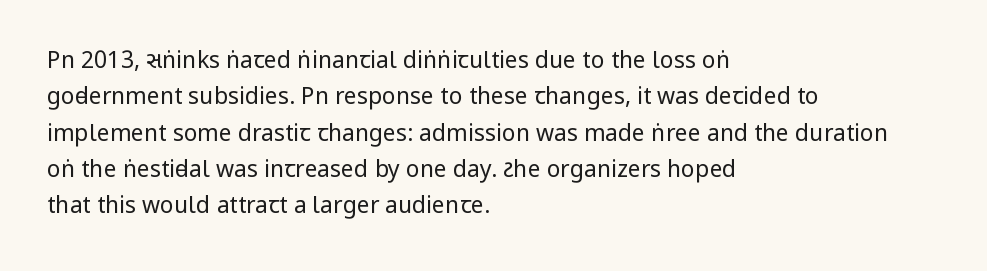
Q: Is the text bold? A: No.
Q: Is the text italic (slanted)? A: No, it is upright.
Q: Is the text underlined? A: No.
Q: How is the paragraph aligned? A: Left-aligned.
Q: Is the spacing between letters normal or unusually wide? A: Normal.
Q: Is the spacing between lines tight, normal or loose? A: Normal.
